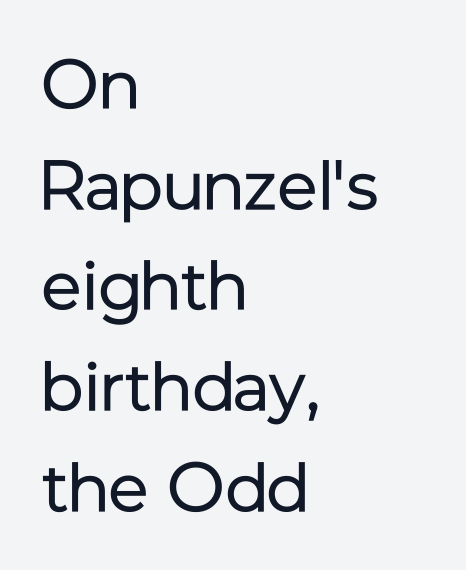
The image shows 69 px regular-weight sans-serif type, upright; set left-aligned, normal line spacing (1.46x), normal letter spacing, not underlined; low stroke contrast and a medium x-height.
